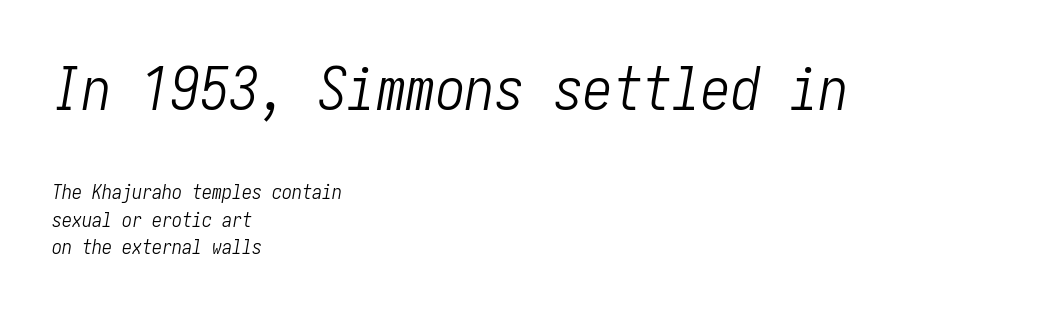
The image shows 59 px light, condensed type, italic (leaning right); set left-aligned, normal line spacing (1.36x), normal letter spacing, not underlined; the first (top) block is 2.95x larger; low stroke contrast and a medium x-height.
